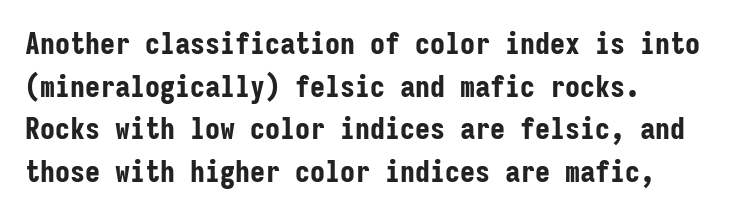
Thick stems and heavy bowls — unmistakably bold. The face used here is a sans, in the tradition of grotesques and geometrics. It's the straight-up-and-down kind of type. Horizontal alignment here is leftward, the default for most running prose. Here the designer chose a console-style face with uniform glyph widths. Each new line begins a customary step beneath the previous one.
